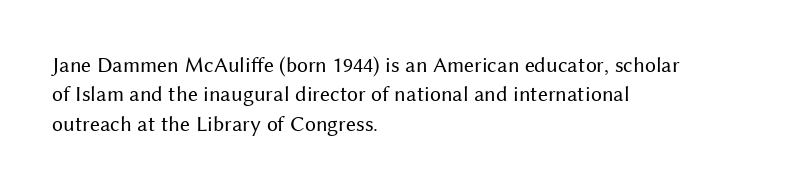
Q: Is the text bold? A: No.
Q: Is the text italic (slanted)? A: No, it is upright.
Q: Is the text underlined? A: No.
Q: How is the paragraph aligned? A: Left-aligned.
Q: Is the spacing between letters normal or unusually wide? A: Normal.
Q: Is the spacing between lines tight, normal or loose? A: Normal.
